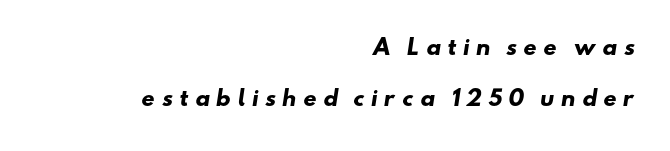
Q: Is the text bold? A: Yes.
Q: Is the text underlined? A: No.
Q: How is the paragraph aligned? A: Right-aligned.
Q: Is the spacing between letters normal or unusually wide? A: Unusually wide.
Q: Is the spacing between lines tight, normal or loose? A: Loose.
